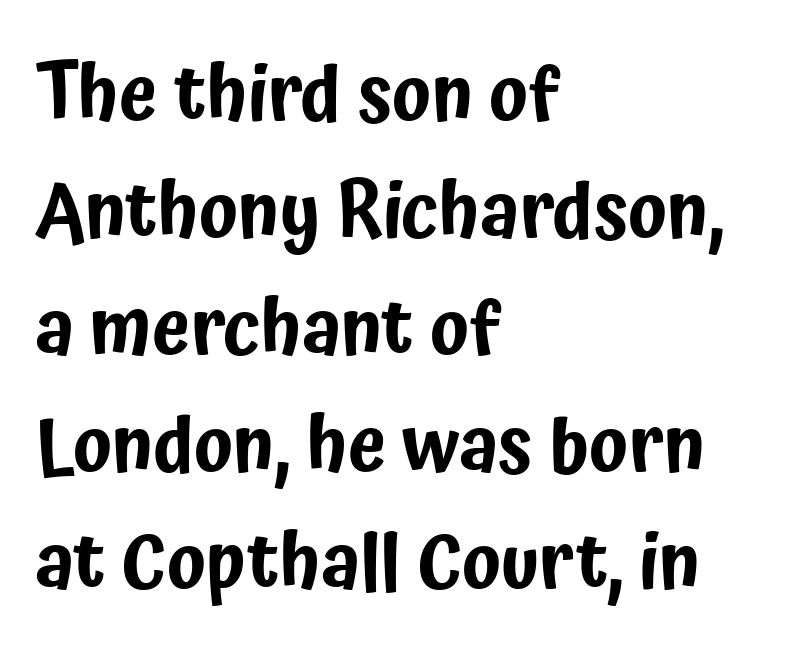
Note the varied advance widths — an 'i' is clearly narrower than an 'm'. Summary of vertical rhythm: regular, with standard interline spacing. Descenders are the only things crossing below the line. The font family rendered here belongs to the sans-serif group.
